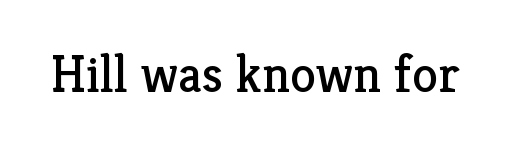
The image shows 53 px regular-weight serif type, upright; set normal letter spacing, not underlined; low stroke contrast and a medium x-height.
